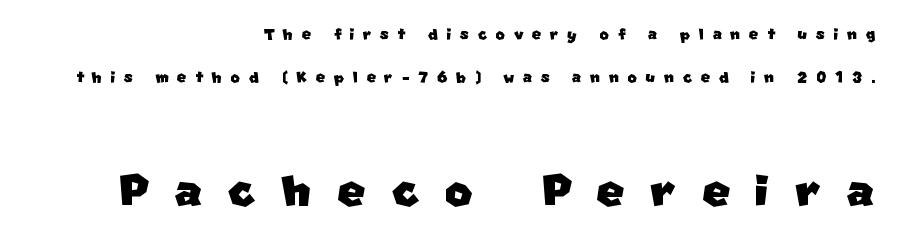
Q: Is the typeface a serif or a sans-serif typeface? A: Sans-serif.
Q: Is the text underlined? A: No.
Q: How is the paragraph aligned? A: Right-aligned.
Q: Is the spacing between letters normal or unusually wide? A: Unusually wide.
Q: Is the spacing between lines tight, normal or loose? A: Loose.
Q: Which block of text is set in a larger size, the first (top) or the second (bottom)? A: The second (bottom) one.
Q: Width (condensed, normal, or wide)? A: Normal.
Q: Stroke contrast? A: Low.
Q: x-height? A: Large.
Q: Monospaced? A: No.
